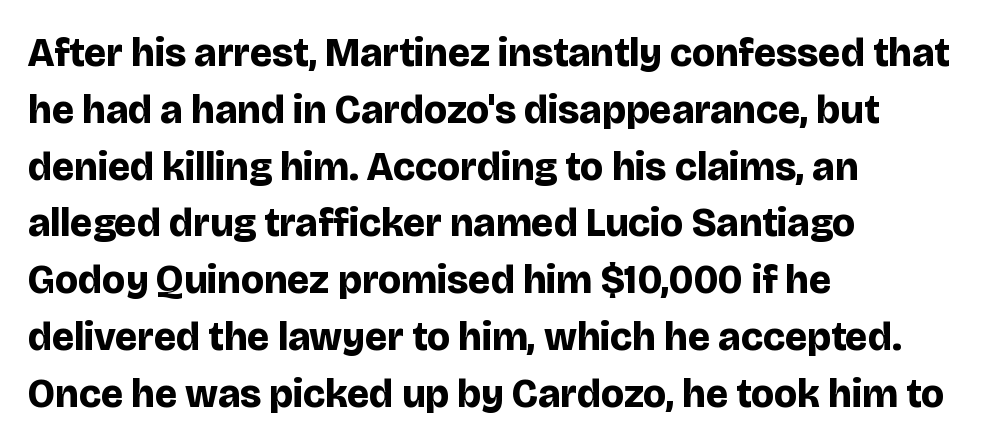
The image shows 40 px bold sans-serif type, upright; set left-aligned, normal line spacing (1.42x), normal letter spacing, not underlined; low stroke contrast and a large x-height.
